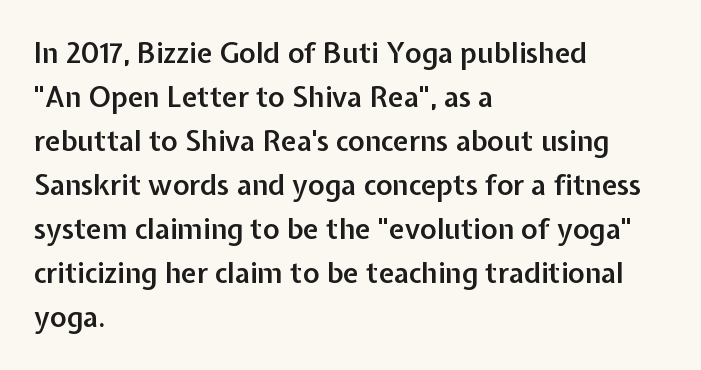
The image shows 28 px semibold sans-serif type, upright; set left-aligned, normal line spacing (1.57x), normal letter spacing, not underlined; low stroke contrast and a medium x-height.
